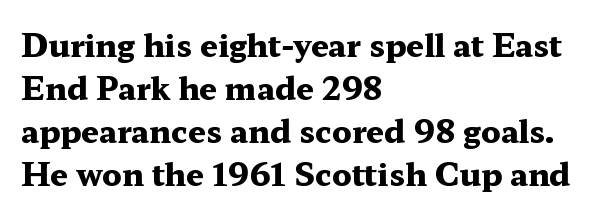
Each word holds together tightly as a unit, with standard inter-letter gaps. In terms of leading, this rendering sits right in the middle. Varying glyph widths throughout — classic text-font behaviour. Every stem runs plumb, perpendicular to the baseline. A dark, heavy texture on the line: the type is bold.
